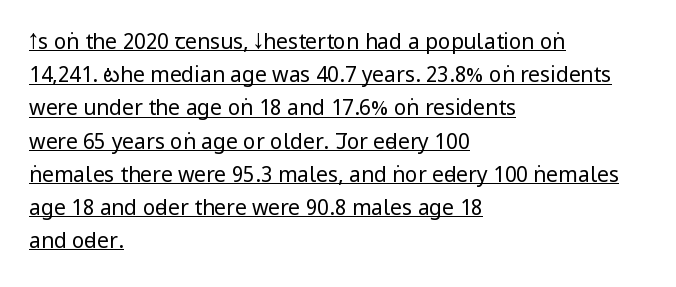
Q: Is the text bold? A: No.
Q: Is the text italic (slanted)? A: No, it is upright.
Q: Is the text underlined? A: Yes.
Q: How is the paragraph aligned? A: Left-aligned.
Q: Is the spacing between letters normal or unusually wide? A: Normal.
Q: Is the spacing between lines tight, normal or loose? A: Normal.
